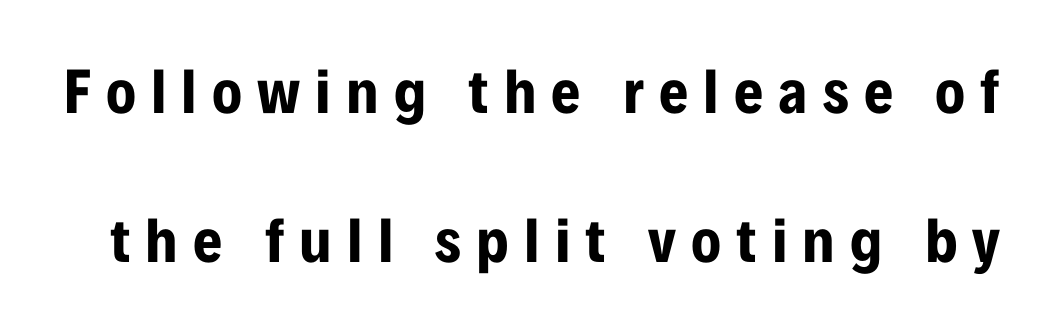
Q: Is the text bold? A: Yes.
Q: Is the text italic (slanted)? A: No, it is upright.
Q: Is the typeface a serif or a sans-serif typeface? A: Sans-serif.
Q: Is the text underlined? A: No.
Q: Is the spacing between letters normal or unusually wide? A: Unusually wide.
Q: Is the spacing between lines tight, normal or loose? A: Loose.
Q: Width (condensed, normal, or wide)? A: Condensed.
Q: Stroke contrast? A: Low.
Q: x-height? A: Medium.
Q: Monospaced? A: No.
